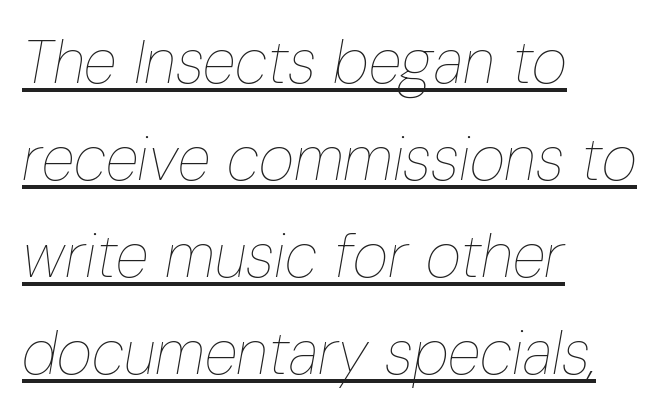
{"italic": "yes", "lean": "right", "slant_degrees": 10, "bold": "no", "weight": "thin", "width": "condensed", "stroke_contrast": "low", "x_height": "medium", "monospaced": "no", "underline": "yes", "align": "left", "line_spacing": "normal", "line_spacing_ratio": 1.59, "letter_spacing": "normal", "letter_spacing_em": 0.0, "glyph_px": 61}
